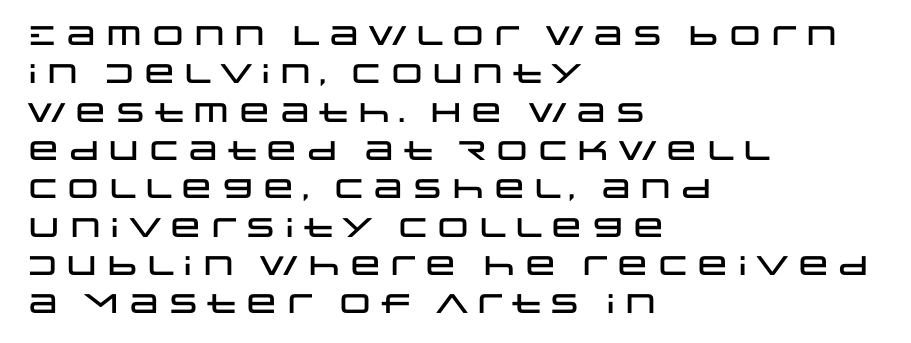
Q: Is the text italic (slanted)? A: No, it is upright.
Q: Is the text underlined? A: No.
Q: How is the paragraph aligned? A: Left-aligned.
Q: Is the spacing between letters normal or unusually wide? A: Normal.
Q: Is the spacing between lines tight, normal or loose? A: Normal.
